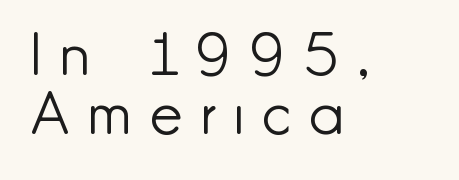
The specimen reads as upright at a glance. Nothing sits at the stroke ends, so this counts as sans-serif. Think standard paragraph weight, or any step lighter than that. Leading: reduced. The passage shown has open, widely tracked lettering throughout.
